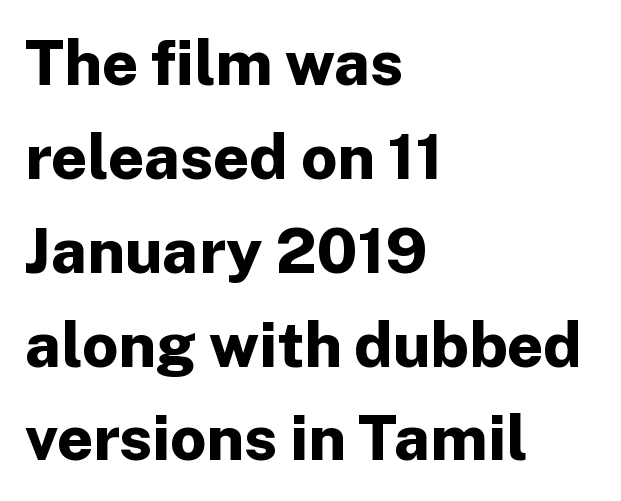
{"serif": "no", "italic": "no", "bold": "yes", "weight": "bold", "width": "normal", "stroke_contrast": "low", "x_height": "medium", "monospaced": "no", "underline": "no", "align": "left", "line_spacing": "normal", "line_spacing_ratio": 1.49, "letter_spacing": "normal", "letter_spacing_em": 0.0, "glyph_px": 63}
